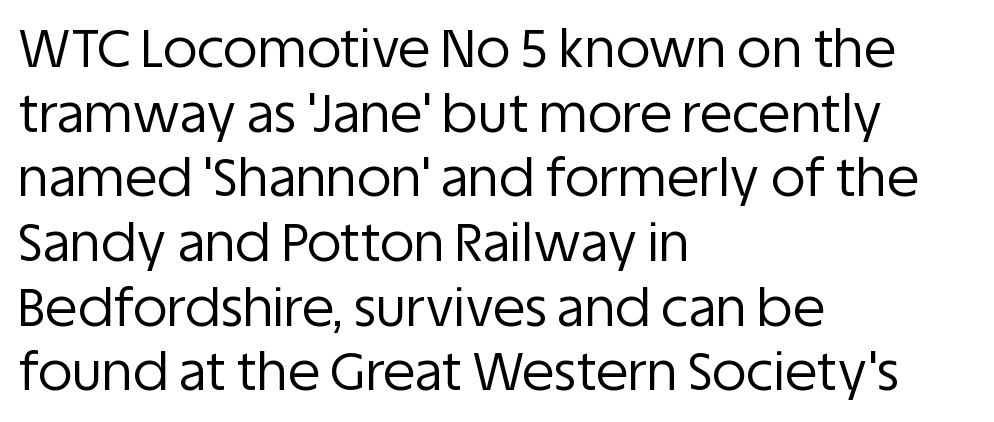
The image shows 53 px regular-weight sans-serif type, upright; set left-aligned, line spacing 1.22x, normal letter spacing, not underlined; low stroke contrast and a large x-height.
